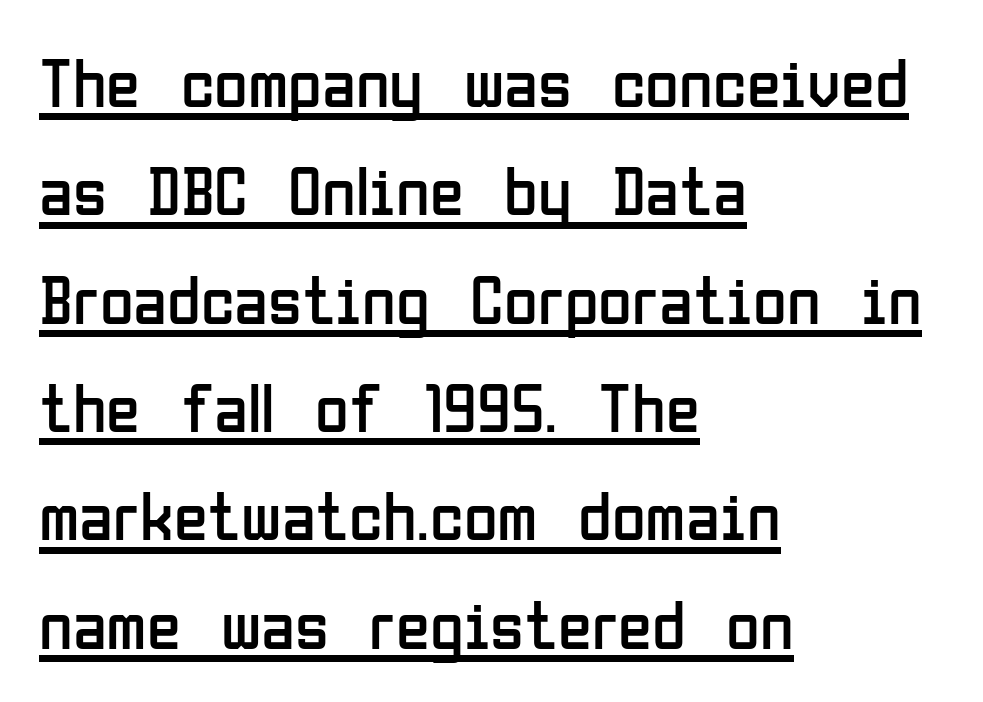
The image shows 69 px regular-weight, condensed sans-serif type, upright; set left-aligned, normal line spacing (1.57x), normal letter spacing, underlined; low stroke contrast and a medium x-height.
